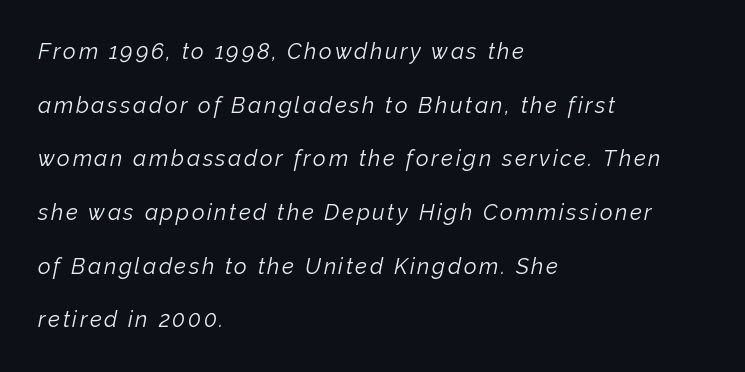
{"italic": "yes", "lean": "right", "slant_degrees": 12, "bold": "no", "underline": "no", "align": "left", "line_spacing": "loose", "line_spacing_ratio": 2.44, "glyph_px": 22}
